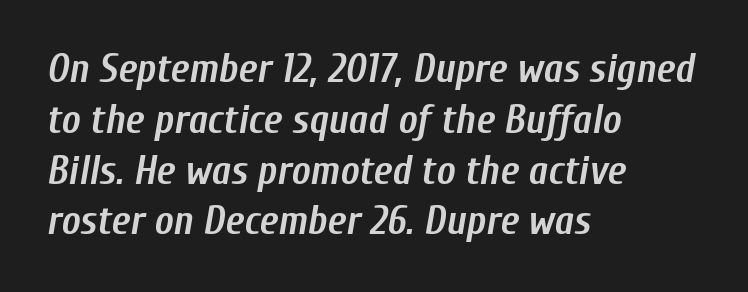
{"italic": "yes", "lean": "right", "slant_degrees": 10, "bold": "yes", "weight": "semibold", "width": "condensed", "stroke_contrast": "low", "x_height": "medium", "monospaced": "no", "underline": "no", "align": "left", "line_spacing": "normal", "line_spacing_ratio": 1.27, "letter_spacing": "normal", "letter_spacing_em": 0.0, "glyph_px": 40}
